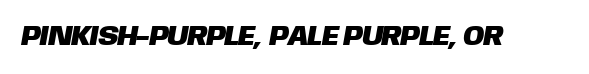
Descender tails drop into unmarked territory. The rendering keeps characters at their native spacing. Is this a fixed-width face? No — the glyphs have proportional, varying widths. Unlike a traditional serif, this face leaves its strokes unadorned.
